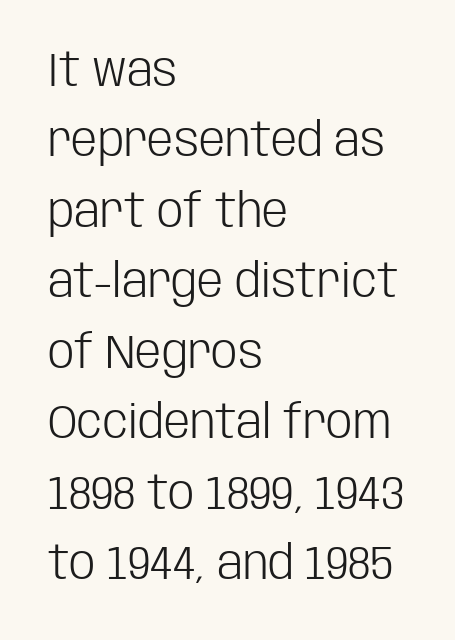
{"serif": "no", "italic": "no", "bold": "no", "weight": "light", "width": "condensed", "stroke_contrast": "low", "x_height": "large", "monospaced": "no", "underline": "no", "align": "left", "line_spacing": "normal", "line_spacing_ratio": 1.5, "letter_spacing": "normal", "letter_spacing_em": 0.0, "glyph_px": 47}
